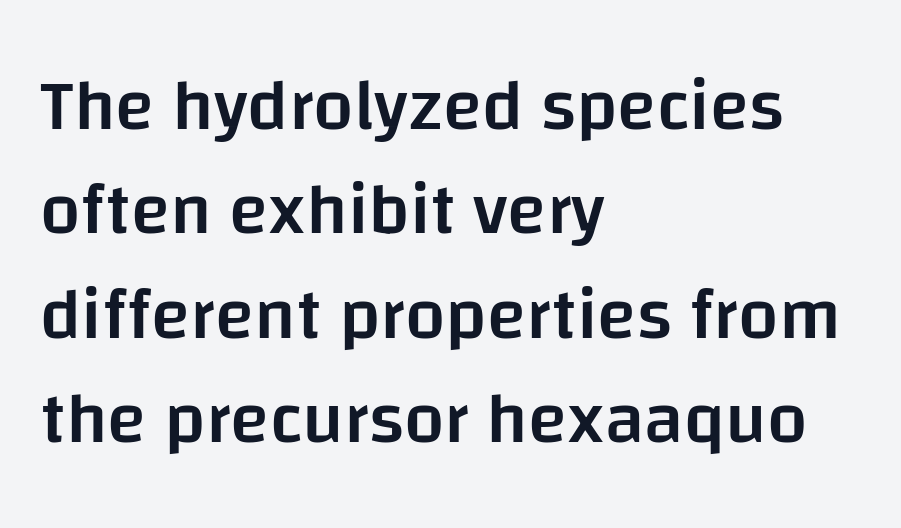
The image shows 72 px semibold sans-serif type, upright; set left-aligned, normal line spacing (1.45x), normal letter spacing, not underlined; low stroke contrast and a large x-height.
